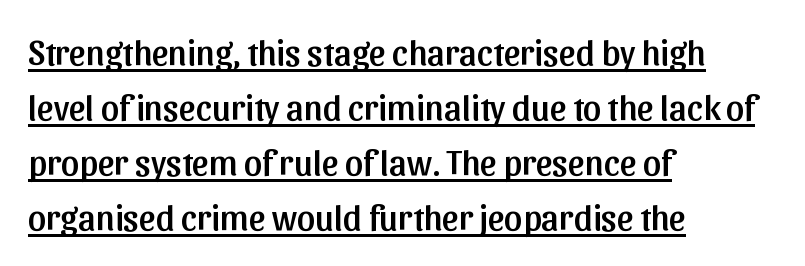
The image shows 36 px sans-serif type, upright; set left-aligned, normal line spacing (1.53x), normal letter spacing, underlined; low stroke contrast and a medium x-height.
